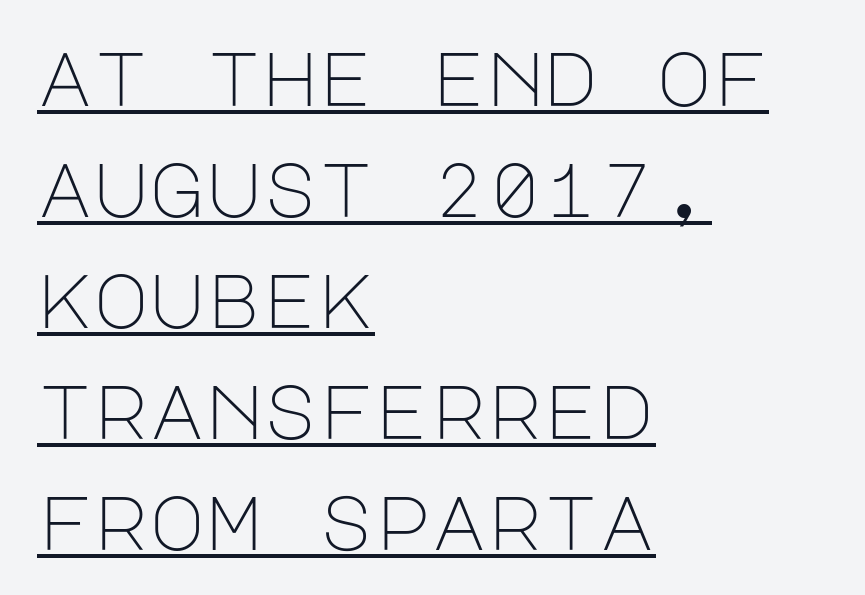
The image shows 76 px light sans-serif type, upright; set left-aligned, normal line spacing (1.46x), normal letter spacing, underlined; low stroke contrast and a large x-height.
